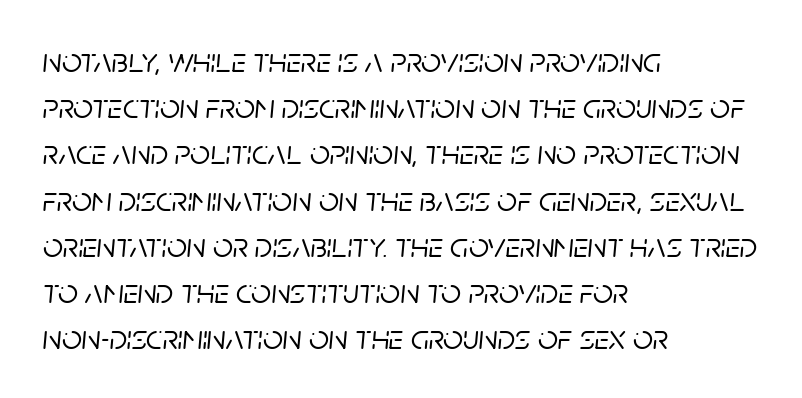
Q: Is the text italic (slanted)? A: Yes, it leans right by about 5 degrees.
Q: Is the text underlined? A: No.
Q: How is the paragraph aligned? A: Left-aligned.
Q: Is the spacing between letters normal or unusually wide? A: Normal.
Q: Is the spacing between lines tight, normal or loose? A: Normal.
Q: Width (condensed, normal, or wide)? A: Normal.
Q: Stroke contrast? A: Low.
Q: x-height? A: Large.
Q: Monospaced? A: No.
